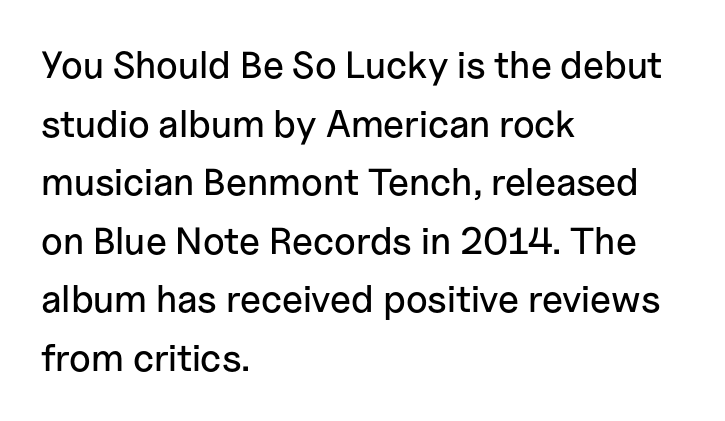
Where is the straight margin? On the left. One glance says typical: line gaps are just what's usual. Is this a fixed-width face? No — the glyphs have proportional, varying widths. A sans-serif font was chosen for this passage. Decoration check: the copy has no underline. No italicization has been applied; the sample stays upright.
